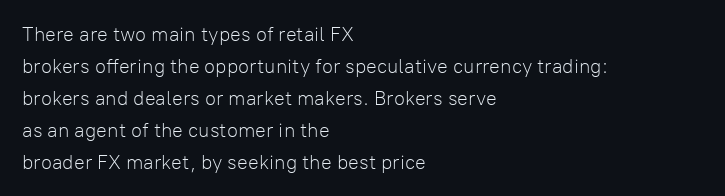
The image shows 20 px text type, upright; set left-aligned, normal line spacing (1.6x), normal letter spacing, not underlined.
